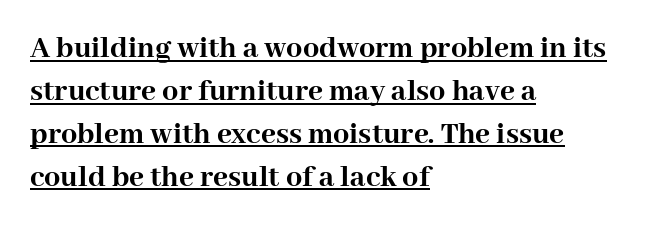
{"serif": "yes", "italic": "no", "bold": "yes", "weight": "semibold", "width": "normal", "stroke_contrast": "high", "x_height": "medium", "monospaced": "no", "underline": "yes", "align": "left", "line_spacing": "normal", "line_spacing_ratio": 1.34, "letter_spacing": "normal", "letter_spacing_em": 0.0, "glyph_px": 32}
